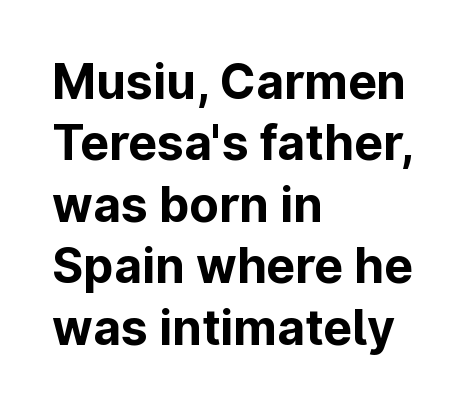
{"serif": "no", "italic": "no", "bold": "yes", "weight": "bold", "width": "normal", "stroke_contrast": "low", "x_height": "medium", "monospaced": "no", "underline": "no", "align": "left", "line_spacing": "normal", "line_spacing_ratio": 1.28, "letter_spacing": "normal", "letter_spacing_em": 0.0, "glyph_px": 48}
